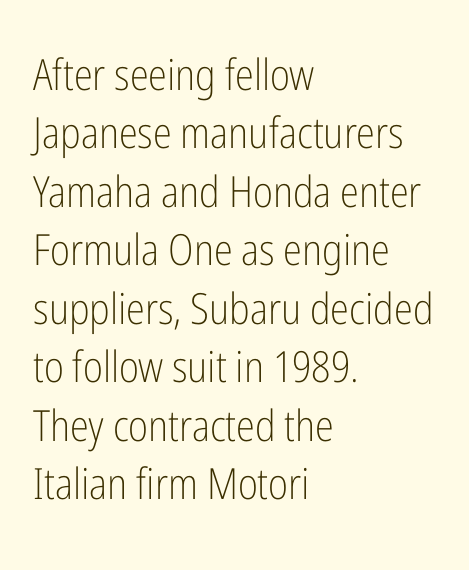
Q: Is the text bold? A: No.
Q: Is the text italic (slanted)? A: No, it is upright.
Q: Is the typeface a serif or a sans-serif typeface? A: Sans-serif.
Q: Is the text underlined? A: No.
Q: How is the paragraph aligned? A: Left-aligned.
Q: Is the spacing between letters normal or unusually wide? A: Normal.
Q: Is the spacing between lines tight, normal or loose? A: Normal.
Q: Width (condensed, normal, or wide)? A: Condensed.
Q: Stroke contrast? A: Low.
Q: x-height? A: Medium.
Q: Monospaced? A: No.
